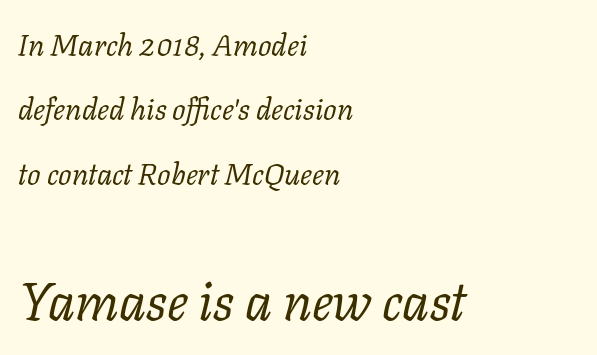
Each letter's strokes conclude with small projecting serifs. It's the slanting kind of type. Left-aligned paragraph, ragged on the right. No word sits above an underline. Inter-character spacing is left at the font's built-in metrics. This is not heavy type; no bold has been used.
